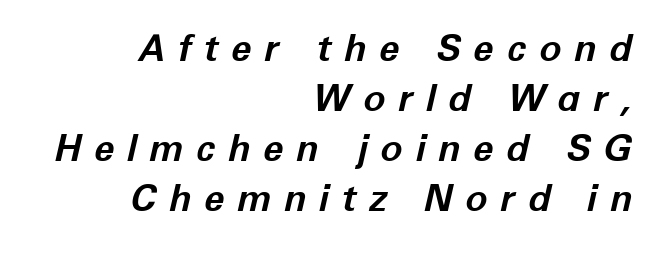
The image shows 37 px bold type, italic (leaning right); set right-aligned, normal line spacing (1.35x), unusually wide letter spacing (+0.34 em), not underlined; low stroke contrast and a medium x-height.
